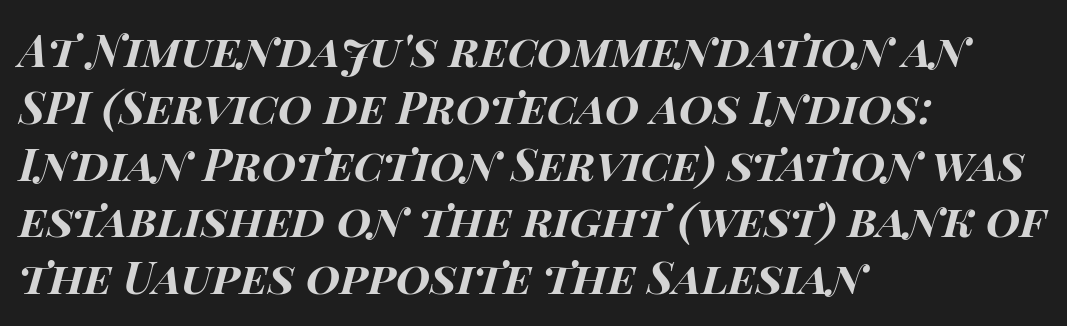
The image shows 44 px bold, wide type, italic (leaning right); set left-aligned, normal line spacing (1.29x), normal letter spacing, not underlined; high stroke contrast and a large x-height.
